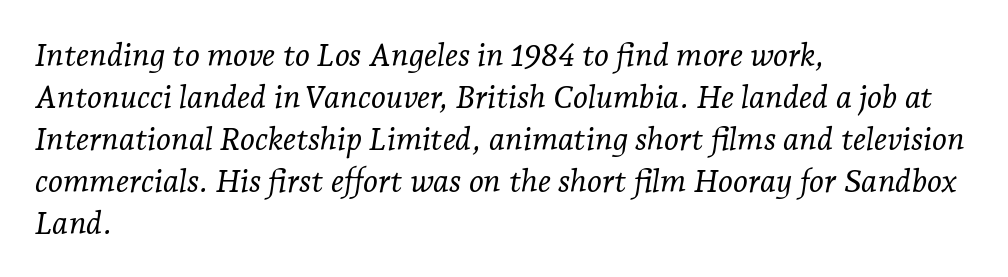
Proportional: the letters do not fall into vertical columns. Each new line begins a customary step beneath the previous one. Anything drawn beneath the words? Only blank space. Letters have the restrained weight of plain body copy at most. Type style note: has serifs.
